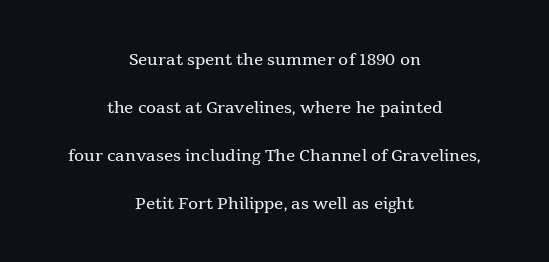
Words appear dense and cohesive because spacing is normal. The typeface has the unassuming heft of standard copy or less. Only glyphs here, with clear space below each row. What's the leading like? Stretched, with rows far apart.
